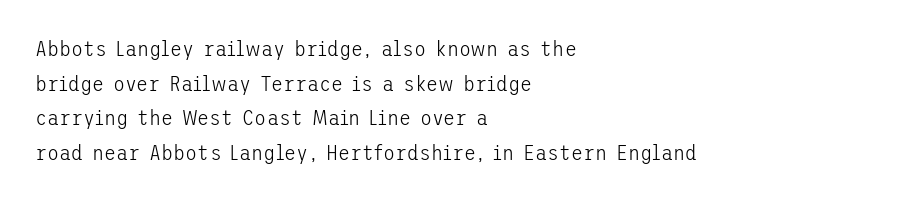
{"italic": "no", "bold": "no", "underline": "no", "align": "left", "line_spacing": "normal", "line_spacing_ratio": 1.57, "letter_spacing": "normal", "letter_spacing_em": 0.0, "glyph_px": 22}
